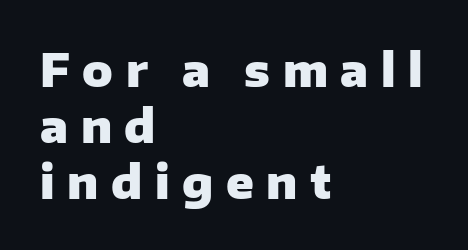
Q: Is the text bold? A: Yes.
Q: Is the text italic (slanted)? A: No, it is upright.
Q: Is the typeface a serif or a sans-serif typeface? A: Sans-serif.
Q: Is the text underlined? A: No.
Q: How is the paragraph aligned? A: Left-aligned.
Q: Is the spacing between letters normal or unusually wide? A: Unusually wide.
Q: Is the spacing between lines tight, normal or loose? A: Normal.
Q: Width (condensed, normal, or wide)? A: Normal.
Q: Stroke contrast? A: Low.
Q: x-height? A: Medium.
Q: Monospaced? A: No.
